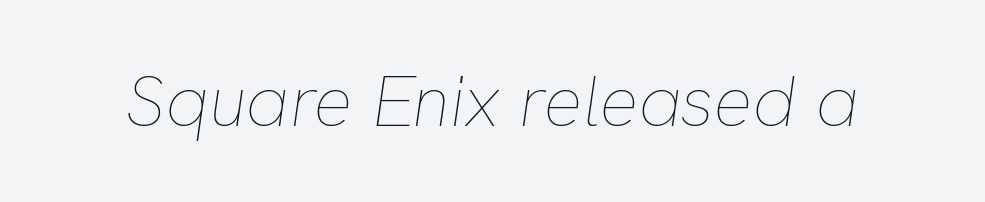
{"italic": "yes", "lean": "right", "slant_degrees": 8, "bold": "no", "weight": "thin", "width": "normal", "stroke_contrast": "low", "x_height": "medium", "monospaced": "no", "underline": "no", "letter_spacing": "normal", "letter_spacing_em": 0.0, "glyph_px": 73}
